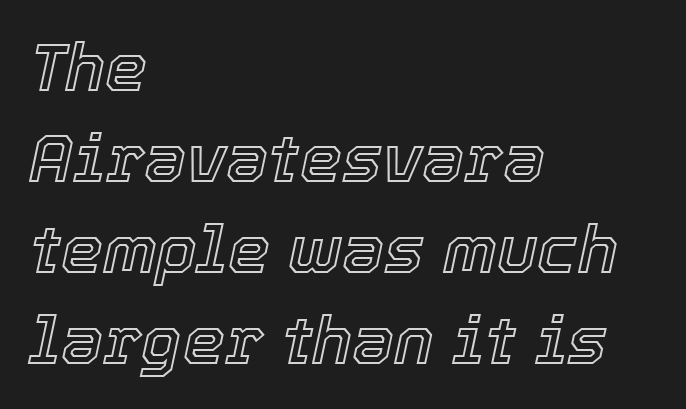
The image shows 67 px text type, italic (leaning right); set left-aligned, normal line spacing (1.36x), normal letter spacing, not underlined; a medium x-height.
